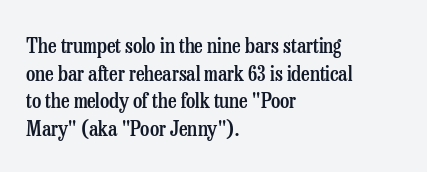
{"italic": "no", "bold": "semi", "underline": "no", "align": "left", "line_spacing": "normal", "line_spacing_ratio": 1.32, "letter_spacing": "normal", "letter_spacing_em": 0.0, "glyph_px": 21}
